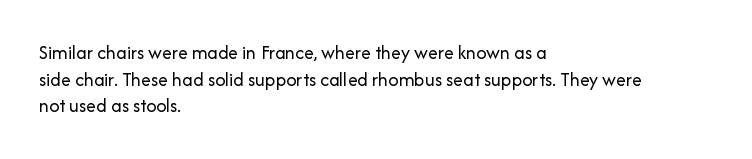
{"italic": "no", "bold": "no", "underline": "no", "align": "left", "line_spacing": "normal", "line_spacing_ratio": 1.33, "letter_spacing": "normal", "letter_spacing_em": 0.0, "glyph_px": 20}
